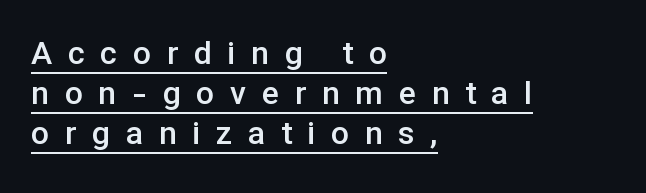
The image shows 32 px semibold sans-serif type, upright; set left-aligned, normal line spacing (1.25x), unusually wide letter spacing (+0.49 em), underlined; low stroke contrast and a medium x-height.
